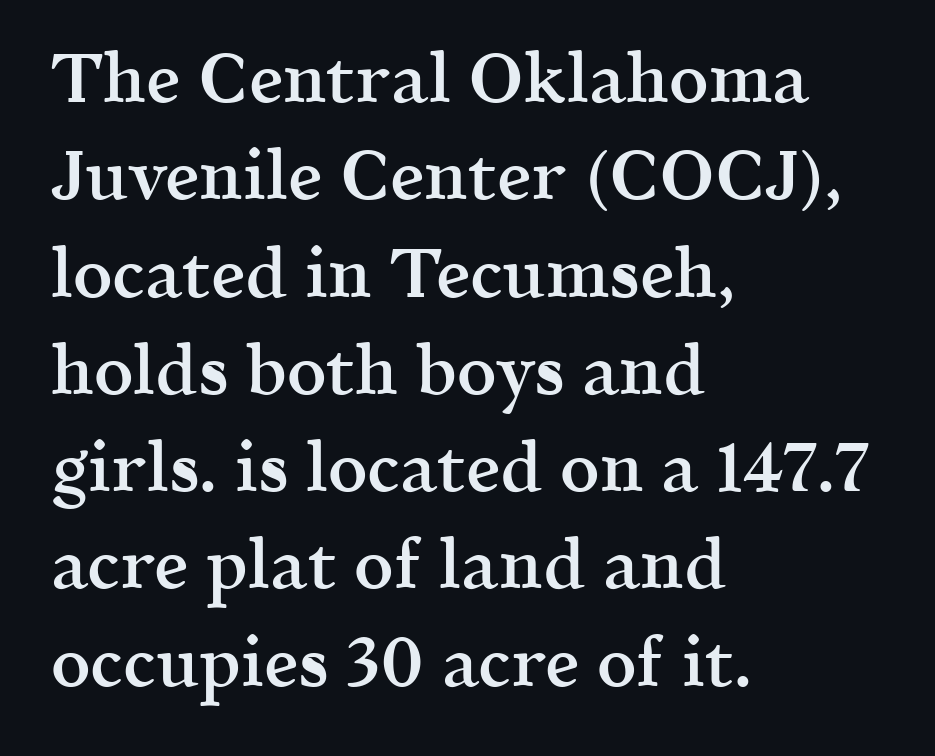
The image shows 69 px semibold serif type, upright; set left-aligned, normal line spacing (1.41x), normal letter spacing, not underlined; a medium x-height.
